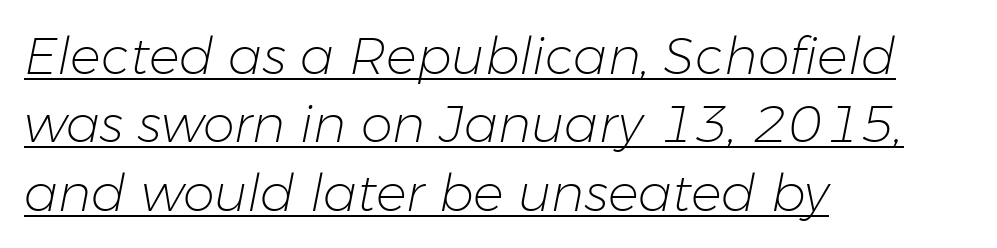
Q: Is the text bold? A: No.
Q: Is the text italic (slanted)? A: Yes, it leans right by about 11 degrees.
Q: Is the text underlined? A: Yes.
Q: How is the paragraph aligned? A: Left-aligned.
Q: Is the spacing between letters normal or unusually wide? A: Normal.
Q: Is the spacing between lines tight, normal or loose? A: Normal.
Q: Width (condensed, normal, or wide)? A: Normal.
Q: Stroke contrast? A: Low.
Q: x-height? A: Medium.
Q: Monospaced? A: No.
